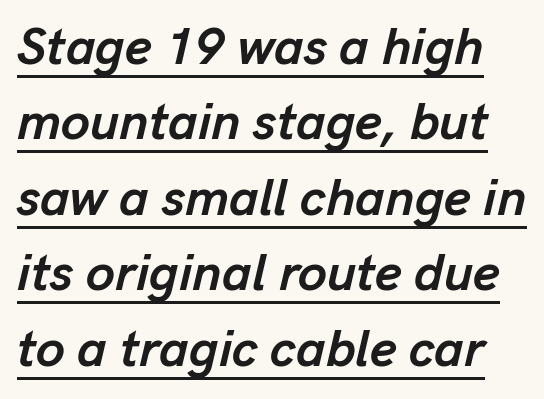
This sample carries an underscore along the baseline area. The face used here is rendered with its standard letterfit. Is there much room between lines? A standard amount, neither cramped nor airy. Slanted lettering throughout.
